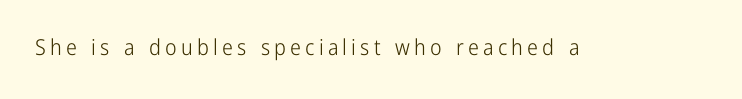
The specimen reads as upright at a glance. The face looks like a standard text weight, possibly lighter. Nobody drew a line under any word here.
